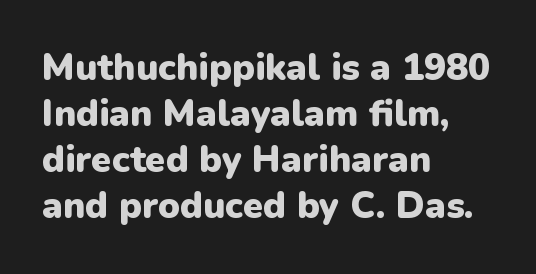
What kind of face is this? One without serifs — a sans. Anything drawn beneath the words? Only blank space. Heft: maximum for text — a bold. In terms of letterspacing, this is plain default setting.
